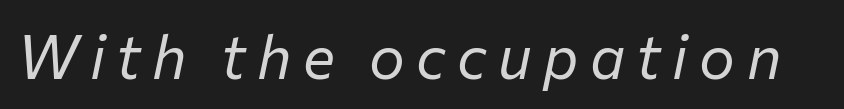
Letters rest on an invisible, unmarked baseline. Each letter keeps its own natural width here, so spacing adapts to shape. Weight: regular or lighter. If you drew a line through each stem, it would be angled.
